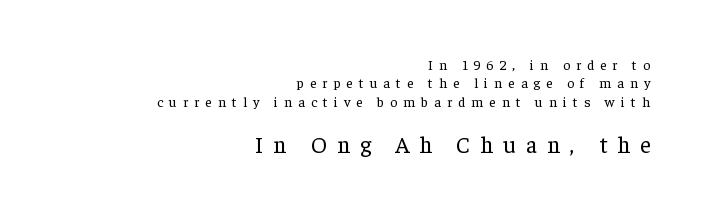
Tracking here is generous; glyphs stand well apart from one another. Which chunk is bigger? The second one — the bottom block dwarfs the top. Leading: standard. Posture: straight, roman, zero tilt.
